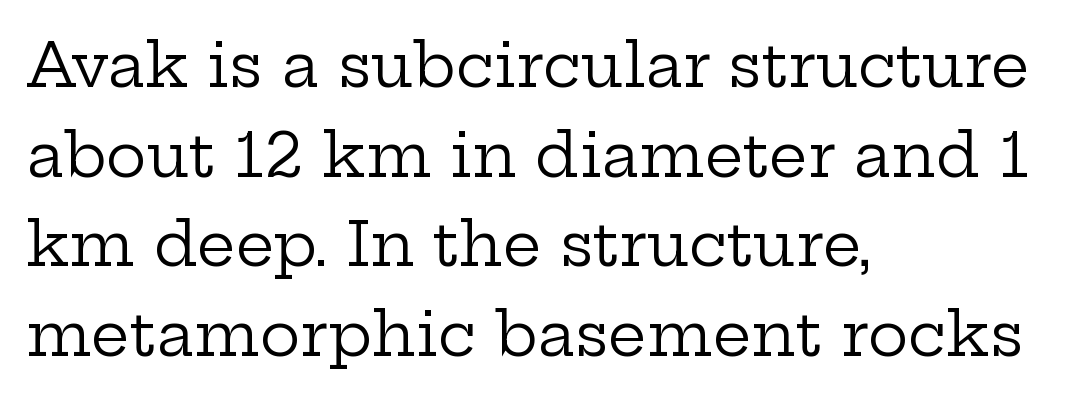
The image shows 61 px regular-weight, wide serif type, upright; set left-aligned, normal line spacing (1.47x), normal letter spacing, not underlined; low stroke contrast and a medium x-height.
